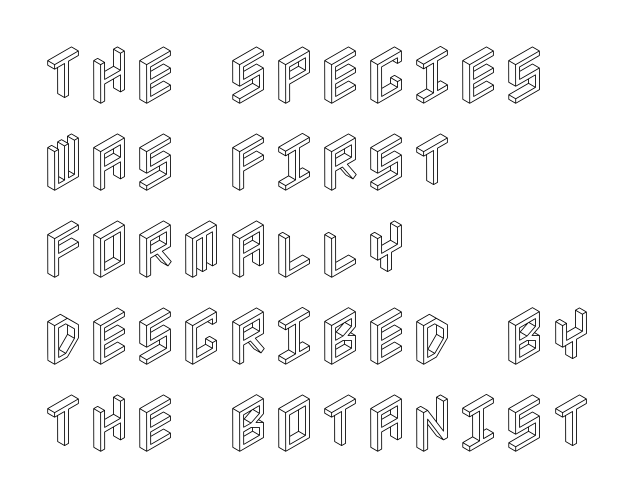
Q: Is the text italic (slanted)? A: No, it is upright.
Q: Is the text underlined? A: No.
Q: How is the paragraph aligned? A: Left-aligned.
Q: Is the spacing between letters normal or unusually wide? A: Normal.
Q: Is the spacing between lines tight, normal or loose? A: Normal.
Q: Width (condensed, normal, or wide)? A: Condensed.
Q: x-height? A: Large.
